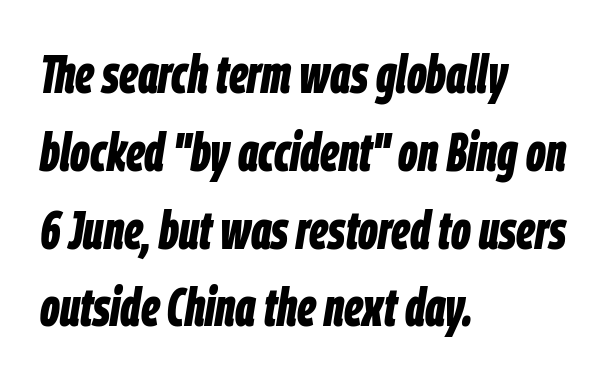
The image shows 54 px bold, condensed type, italic (leaning right); set left-aligned, normal line spacing (1.44x), normal letter spacing, not underlined; low stroke contrast and a large x-height.
